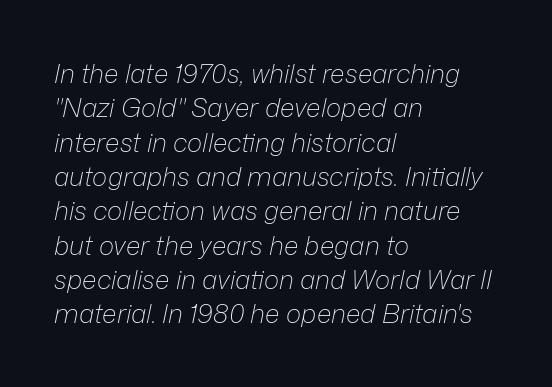
Ink coverage per letter is moderate at most. The whole block is typeset with a tilt. You could call the tracking neutral — neither tight nor loose. The glyphs are unaccompanied by any horizontal stroke below them.
